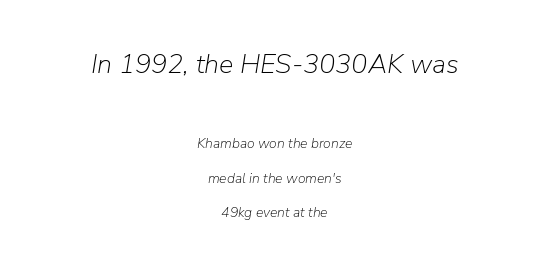
The image shows 27 px text type, italic (leaning right); set centered, loose line spacing (2.47x), normal letter spacing, not underlined; the first (top) block is 1.93x larger.
